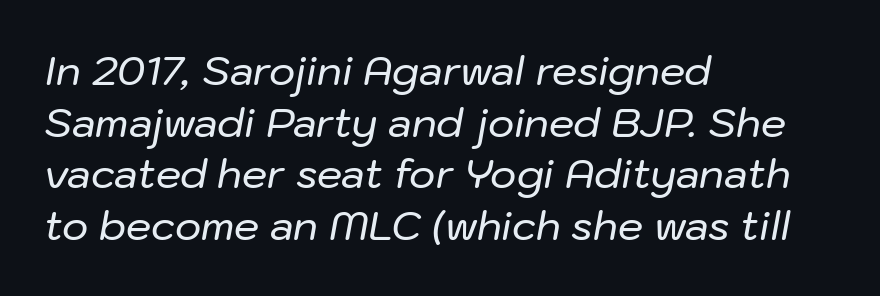
{"italic": "yes", "lean": "right", "slant_degrees": 10, "width": "normal", "stroke_contrast": "low", "x_height": "medium", "monospaced": "no", "underline": "no", "align": "left", "line_spacing": "normal", "line_spacing_ratio": 1.29, "letter_spacing": "normal", "letter_spacing_em": 0.0, "glyph_px": 40}
